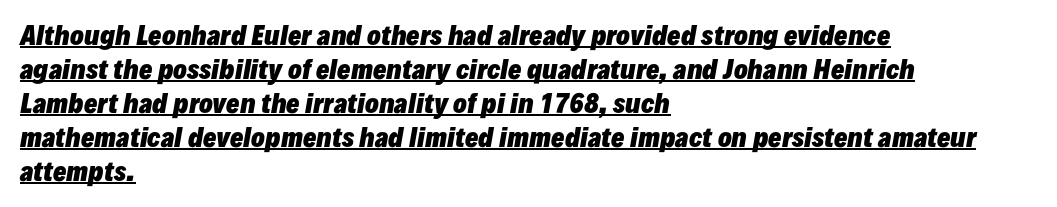
{"italic": "yes", "lean": "right", "slant_degrees": 10, "bold": "yes", "underline": "yes", "align": "left", "line_spacing": "normal", "line_spacing_ratio": 1.36, "letter_spacing": "normal", "letter_spacing_em": 0.0, "glyph_px": 25}
